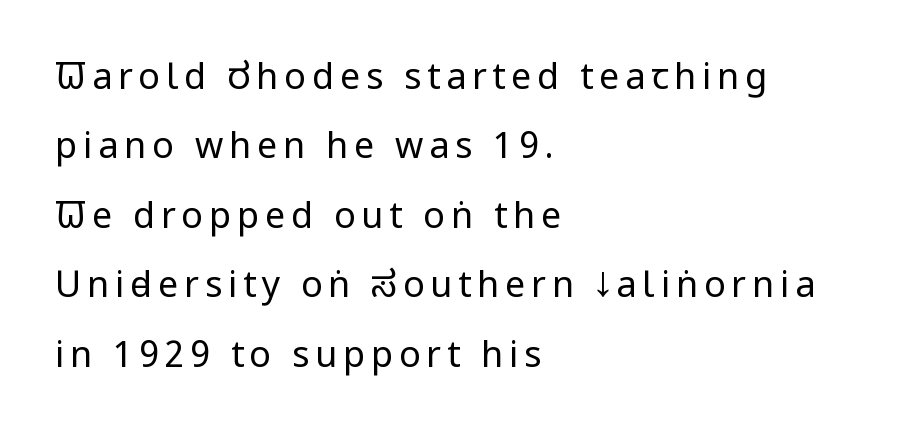
Just letters on the line, the space beneath them empty. It's the straight-up-and-down kind of type. Each stroke keeps to a modest, everyday thickness or less. Proportional: the letters do not fall into vertical columns.
